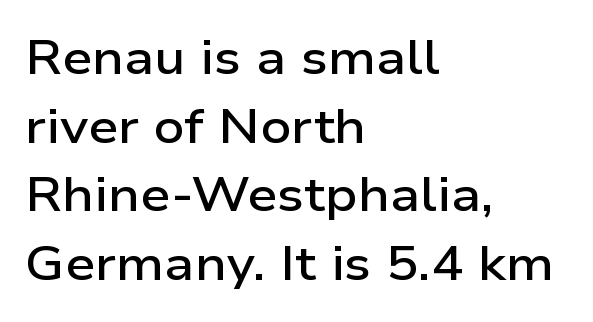
The image shows 48 px semibold, wide sans-serif type, upright; set left-aligned, normal line spacing (1.43x), normal letter spacing, not underlined; low stroke contrast and a medium x-height.
